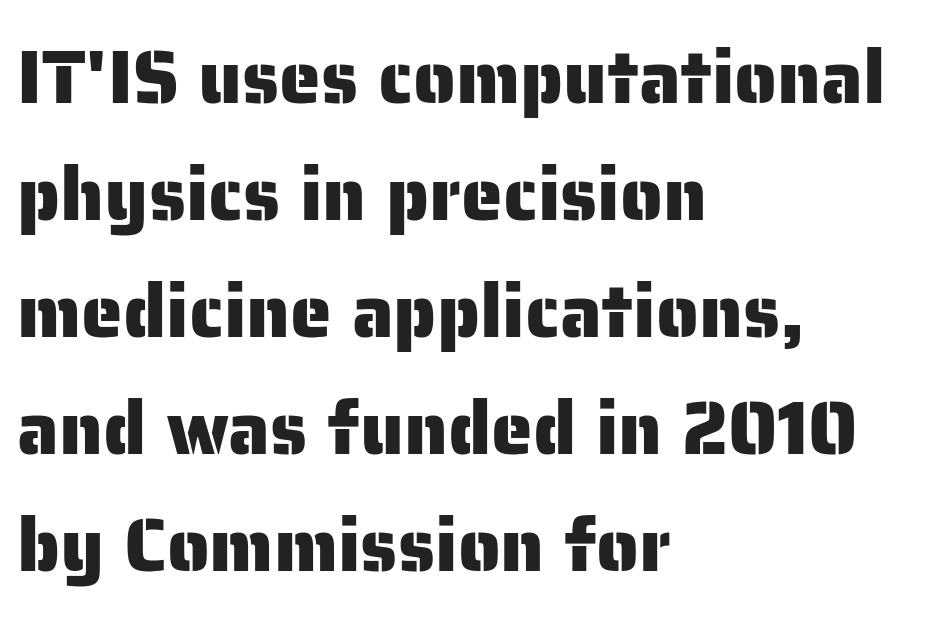
The image shows 75 px sans-serif type, upright; set left-aligned, normal line spacing (1.56x), normal letter spacing, not underlined; low stroke contrast and a medium x-height.
